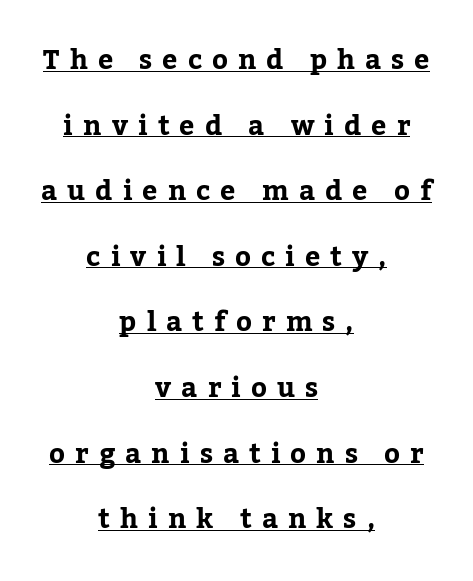
{"italic": "no", "underline": "yes", "align": "center", "line_spacing": "loose", "line_spacing_ratio": 2.43, "letter_spacing": "wide", "letter_spacing_em": 0.37, "glyph_px": 27}
